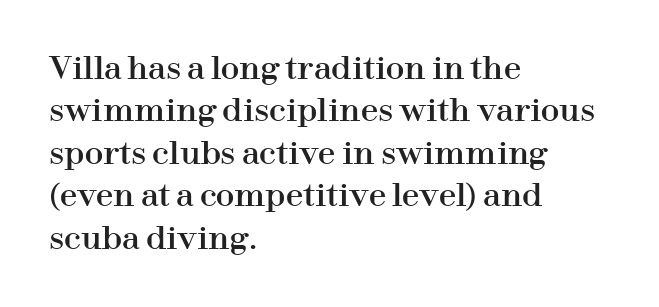
There is no visible air inserted between adjacent glyphs. The rendering shows small feet on the letterforms — a serif design. The letters stand upright; this is a roman face. Here the designer chose a conventional face with non-uniform glyph widths.
